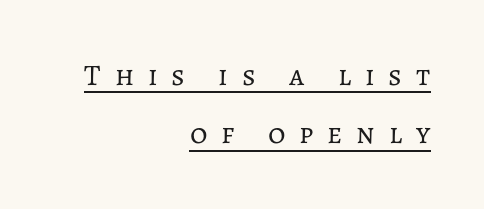
Note the varied advance widths — an 'i' is clearly narrower than an 'm'. Successive baselines arrive slowly, with a big drop between each. Letters have the restrained weight of plain body copy at most. The lettering is marked with a stroke running underneath it.
